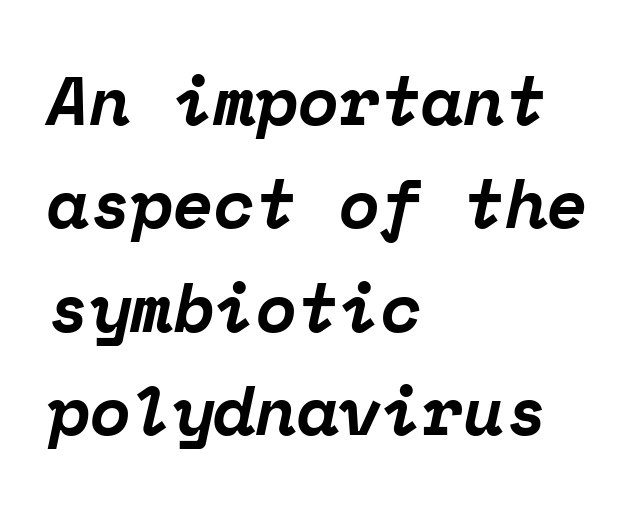
The image shows 68 px bold serif type, italic (leaning right), monospaced; set left-aligned, normal line spacing (1.52x), normal letter spacing, not underlined; low stroke contrast and a medium x-height.
